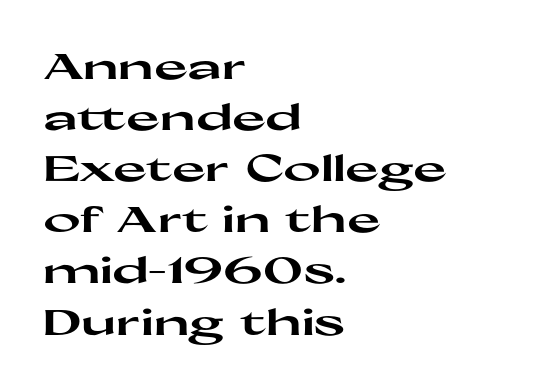
{"serif": "no", "italic": "no", "bold": "yes", "weight": "heavy", "width": "wide", "stroke_contrast": "high", "x_height": "medium", "monospaced": "no", "underline": "no", "align": "left", "line_spacing": "normal", "line_spacing_ratio": 1.42, "letter_spacing": "normal", "letter_spacing_em": 0.0, "glyph_px": 36}
